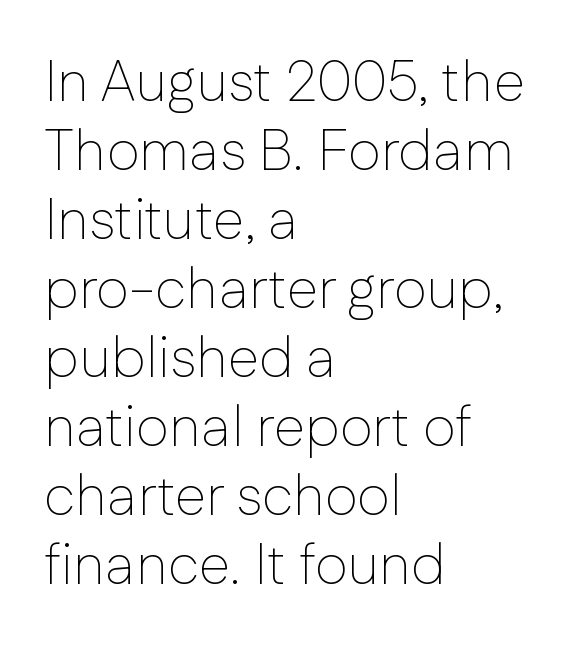
{"serif": "no", "italic": "no", "bold": "no", "weight": "thin", "width": "normal", "stroke_contrast": "low", "x_height": "medium", "monospaced": "no", "underline": "no", "align": "left", "line_spacing_ratio": 1.21, "letter_spacing": "normal", "letter_spacing_em": 0.0, "glyph_px": 57}
